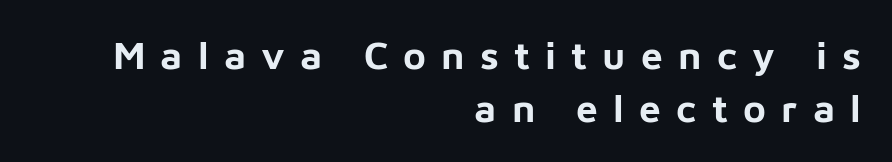
The image shows 39 px bold sans-serif type, upright; set right-aligned, normal line spacing (1.35x), unusually wide letter spacing (+0.39 em), not underlined; low stroke contrast and a medium x-height.
